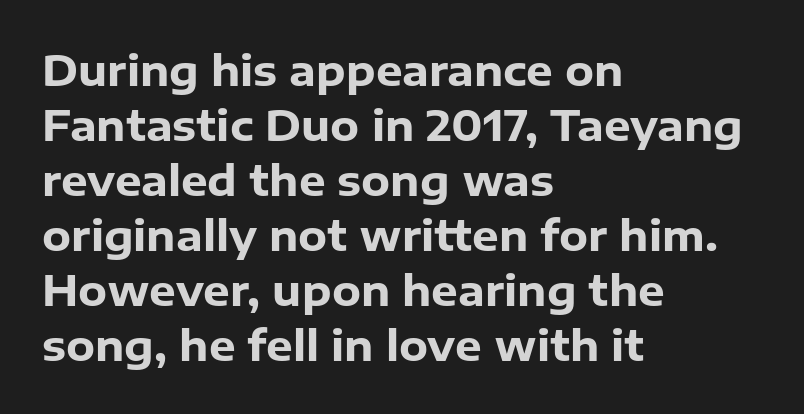
{"serif": "no", "italic": "no", "bold": "yes", "weight": "heavy", "width": "normal", "stroke_contrast": "low", "x_height": "medium", "monospaced": "no", "underline": "no", "align": "left", "line_spacing": "normal", "line_spacing_ratio": 1.31, "letter_spacing": "normal", "letter_spacing_em": 0.0, "glyph_px": 42}
